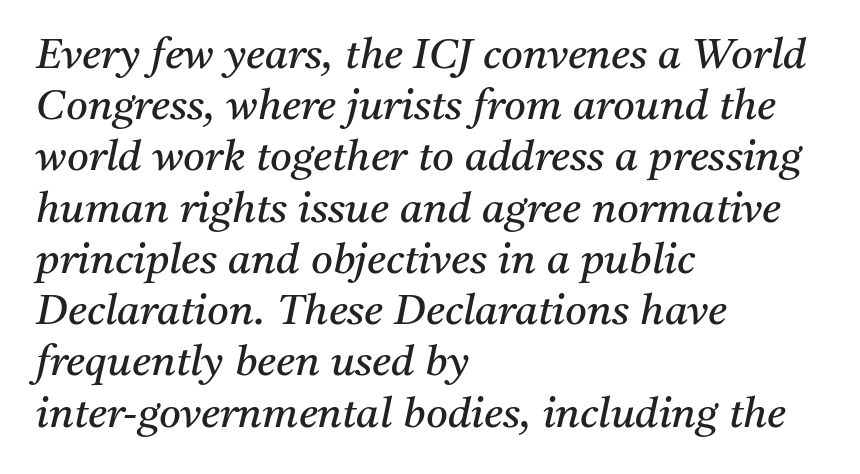
The image shows 42 px regular-weight serif type, italic (leaning right); set left-aligned, line spacing 1.22x, normal letter spacing, not underlined; medium stroke contrast and a medium x-height.
